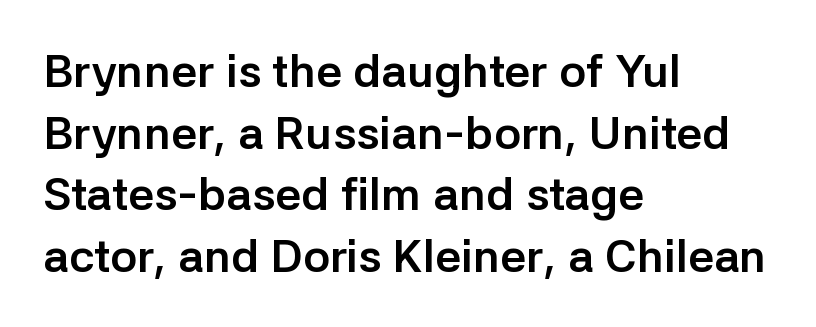
Q: Is the text bold? A: Yes.
Q: Is the text italic (slanted)? A: No, it is upright.
Q: Is the typeface a serif or a sans-serif typeface? A: Sans-serif.
Q: Is the text underlined? A: No.
Q: How is the paragraph aligned? A: Left-aligned.
Q: Is the spacing between letters normal or unusually wide? A: Normal.
Q: Is the spacing between lines tight, normal or loose? A: Normal.
Q: Width (condensed, normal, or wide)? A: Normal.
Q: Stroke contrast? A: Low.
Q: x-height? A: Medium.
Q: Monospaced? A: No.
